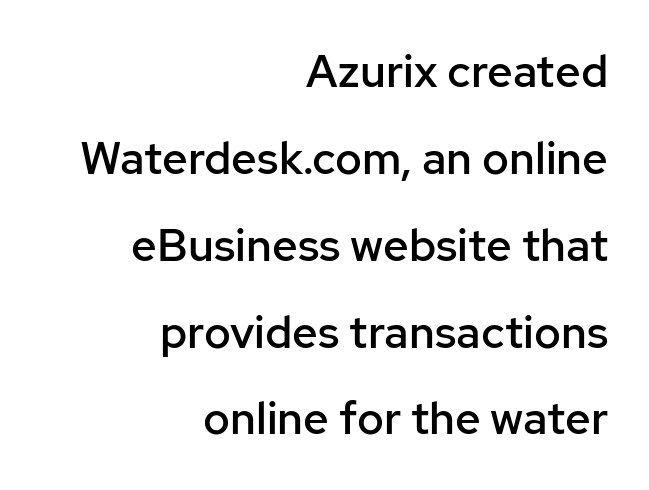
Q: Is the text bold? A: Semi-bold.
Q: Is the text italic (slanted)? A: No, it is upright.
Q: Is the typeface a serif or a sans-serif typeface? A: Sans-serif.
Q: Is the text underlined? A: No.
Q: How is the paragraph aligned? A: Right-aligned.
Q: Is the spacing between letters normal or unusually wide? A: Normal.
Q: Is the spacing between lines tight, normal or loose? A: Loose.
Q: Width (condensed, normal, or wide)? A: Normal.
Q: Stroke contrast? A: Low.
Q: x-height? A: Medium.
Q: Monospaced? A: No.
